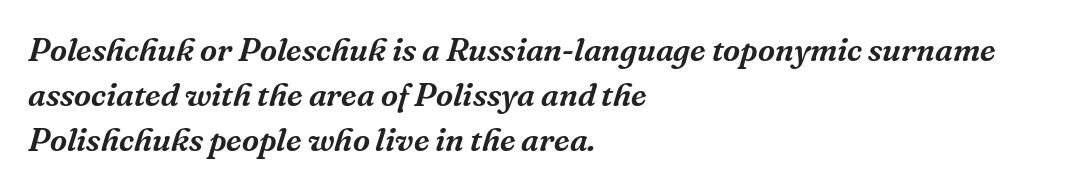
{"serif": "yes", "italic": "yes", "lean": "right", "slant_degrees": 16, "width": "normal", "stroke_contrast": "medium", "x_height": "medium", "monospaced": "no", "underline": "no", "align": "left", "line_spacing": "normal", "line_spacing_ratio": 1.36, "letter_spacing": "normal", "letter_spacing_em": 0.0, "glyph_px": 33}
